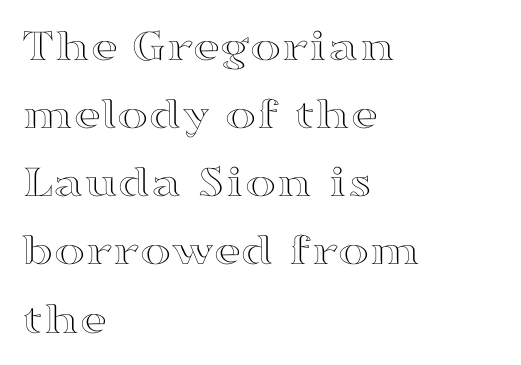
One glance says typical: line gaps are just what's usual. In terms of posture, this sample is upright. Character widths vary here, with narrow letters taking less room than wide ones. Does the copy run flush right? No — it runs flush left. Bare-footed words on every line. What stands out about the letter spacing? Nothing — it is the standard amount.
